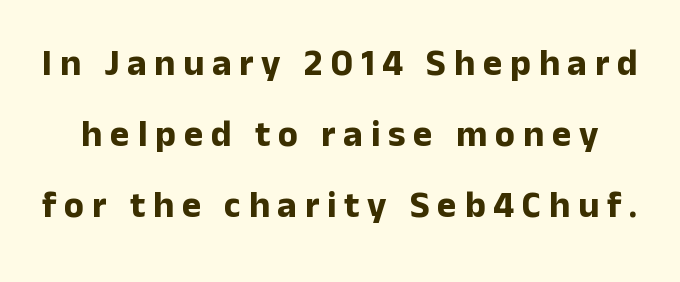
The image shows 37 px bold sans-serif type, upright; set loose line spacing (1.92x), unusually wide letter spacing (+0.21 em), not underlined; low stroke contrast and a medium x-height.
